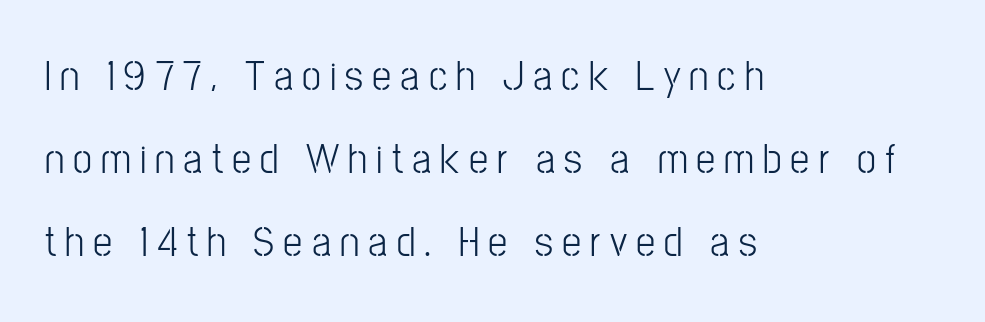
The image shows 43 px condensed sans-serif type, upright; set left-aligned, loose line spacing (1.93x), unusually wide letter spacing (+0.21 em), not underlined; low stroke contrast and a medium x-height.
